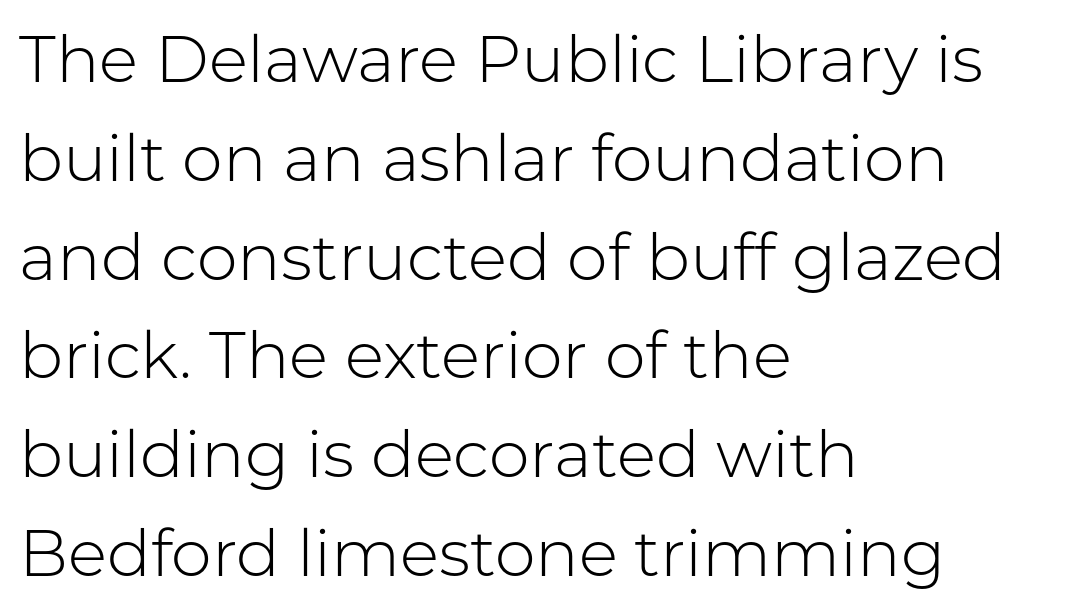
The line texture is even and compact thanks to regular tracking. You can tell it's not italic because the verticals are truly vertical. Has an underline been added? It has not. Do the characters align in a grid? No, the font is proportional.
